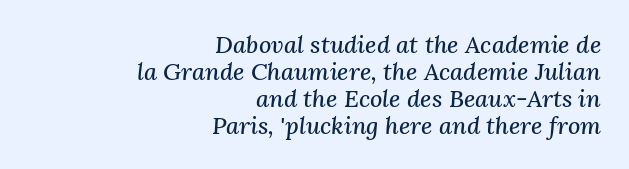
{"italic": "yes", "lean": "right", "slant_degrees": 3, "underline": "no", "align": "right", "line_spacing": "tight", "line_spacing_ratio": 1.12, "letter_spacing": "normal", "letter_spacing_em": 0.0, "glyph_px": 24}
